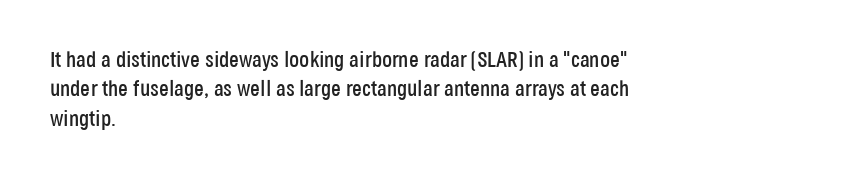
{"italic": "no", "underline": "no", "align": "left", "line_spacing": "normal", "line_spacing_ratio": 1.34, "letter_spacing": "normal", "letter_spacing_em": 0.0, "glyph_px": 22}
